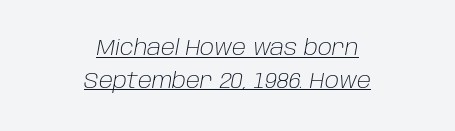
The image shows 22 px text type, italic (leaning right); set centered, normal line spacing (1.48x), normal letter spacing, underlined.
